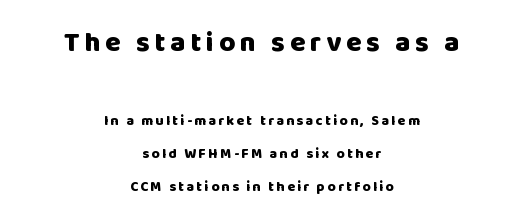
The passage shown begins with its larger block and ends with its smaller one. Compared with a flush-left layout, this one balances lines on the center instead. Honestly, the rows look like they've been pulled way apart. Style check: upright. The space beneath each line is pristine and unruled. The letters are bold, with thick, heavy strokes.
